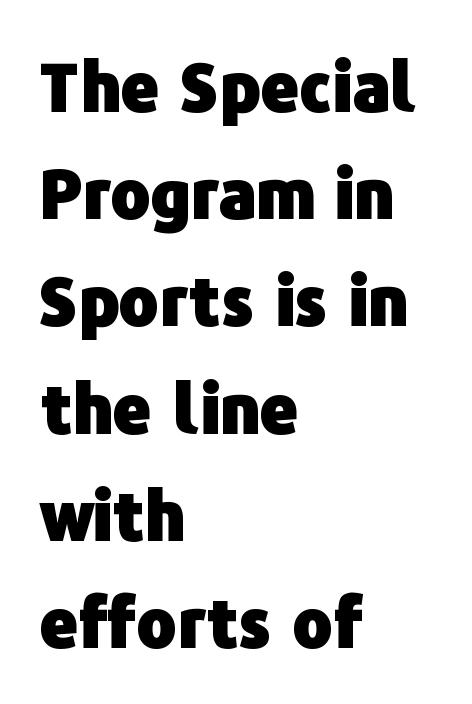
Unlike a traditional serif, this face leaves its strokes unadorned. Spacing between characters is what you'd get straight out of the box. Is there any slant? The stems are plumb. Normally led — the rows are evenly, conventionally spaced. Heft: maximum for text — a bold.
